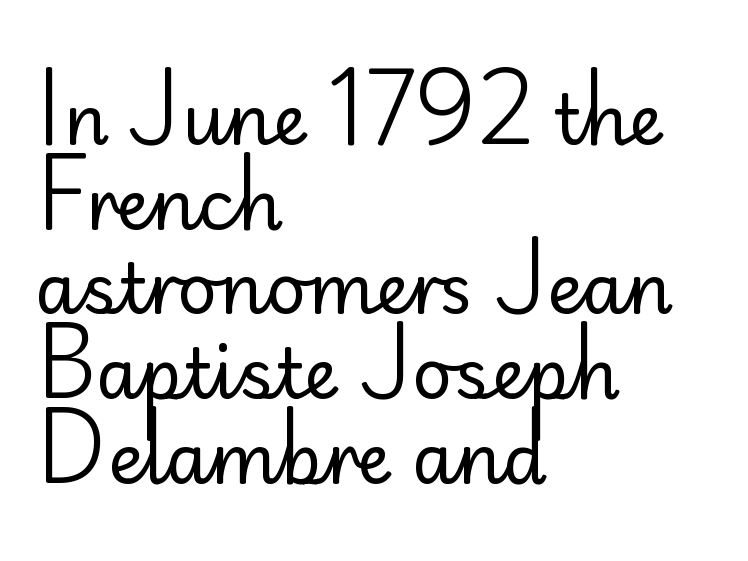
Q: Is the text bold? A: No.
Q: Is the text italic (slanted)? A: No, it is upright.
Q: Is the typeface a serif or a sans-serif typeface? A: Sans-serif.
Q: Is the text underlined? A: No.
Q: How is the paragraph aligned? A: Left-aligned.
Q: Is the spacing between letters normal or unusually wide? A: Normal.
Q: Width (condensed, normal, or wide)? A: Normal.
Q: Stroke contrast? A: Low.
Q: x-height? A: Small.
Q: Monospaced? A: No.
